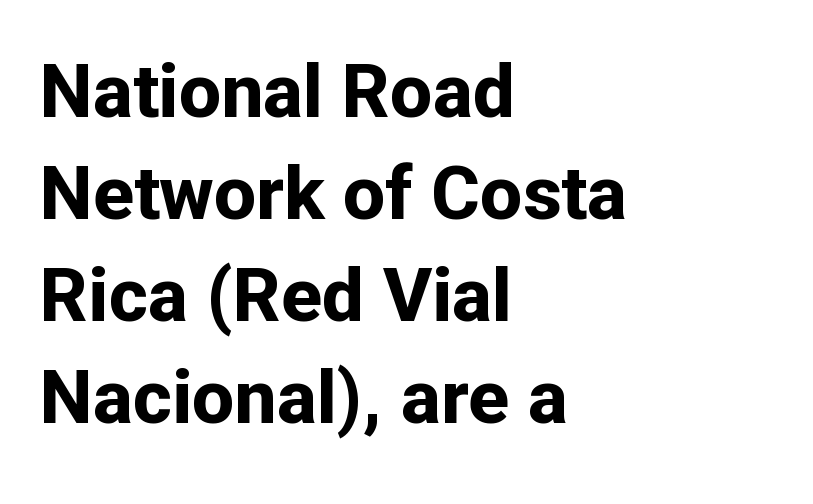
The image shows 75 px bold sans-serif type, upright; set left-aligned, normal line spacing (1.36x), normal letter spacing, not underlined; low stroke contrast and a medium x-height.
